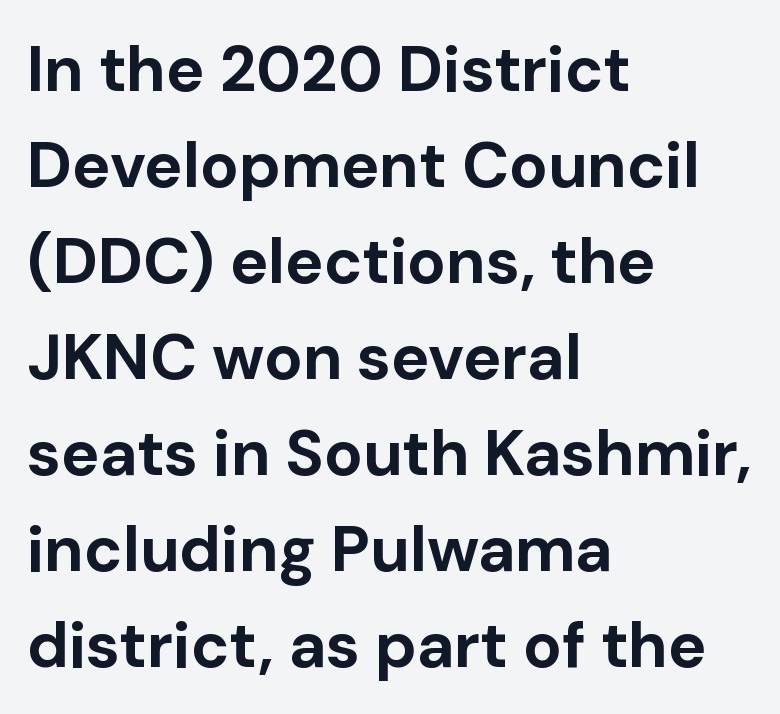
Q: Is the text bold? A: Yes.
Q: Is the text italic (slanted)? A: No, it is upright.
Q: Is the typeface a serif or a sans-serif typeface? A: Sans-serif.
Q: Is the text underlined? A: No.
Q: How is the paragraph aligned? A: Left-aligned.
Q: Is the spacing between letters normal or unusually wide? A: Normal.
Q: Is the spacing between lines tight, normal or loose? A: Normal.
Q: Width (condensed, normal, or wide)? A: Normal.
Q: Stroke contrast? A: Low.
Q: x-height? A: Medium.
Q: Monospaced? A: No.
